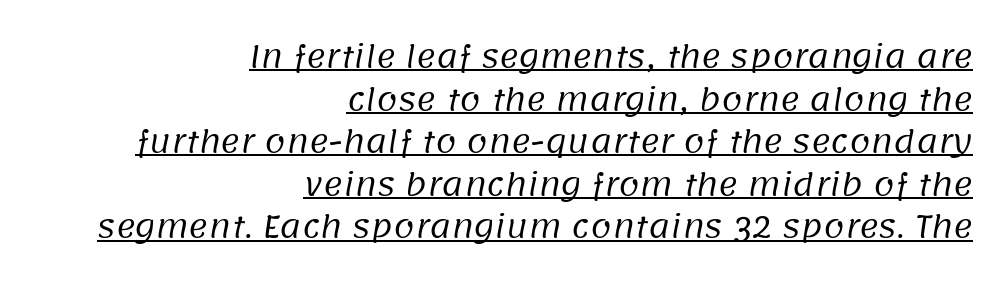
Q: Is the text bold? A: No.
Q: Is the typeface a serif or a sans-serif typeface? A: Sans-serif.
Q: Is the text underlined? A: Yes.
Q: How is the paragraph aligned? A: Right-aligned.
Q: Is the spacing between letters normal or unusually wide? A: Normal.
Q: Is the spacing between lines tight, normal or loose? A: Normal.
Q: Width (condensed, normal, or wide)? A: Normal.
Q: Stroke contrast? A: Low.
Q: x-height? A: Large.
Q: Monospaced? A: No.
